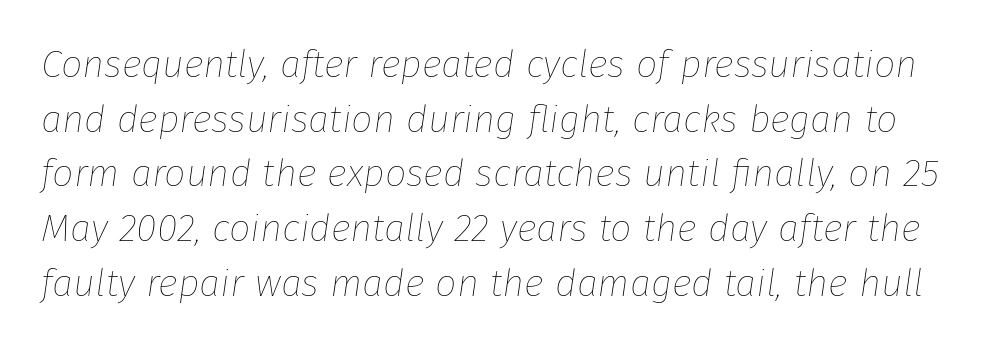
The image shows 38 px thin type, italic (leaning right); set normal line spacing (1.44x), normal letter spacing, not underlined; low stroke contrast and a medium x-height.
